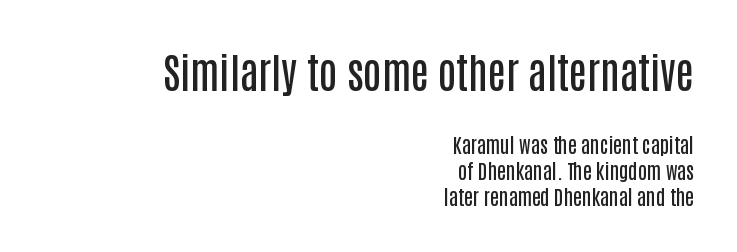
{"serif": "no", "italic": "no", "bold": "semi", "weight": "semibold", "width": "condensed", "stroke_contrast": "low", "x_height": "large", "monospaced": "no", "underline": "no", "align": "right", "line_spacing": "normal", "line_spacing_ratio": 1.31, "letter_spacing": "normal", "letter_spacing_em": 0.0, "larger_block": "first", "size_ratio": 2.05, "glyph_px": 41}
